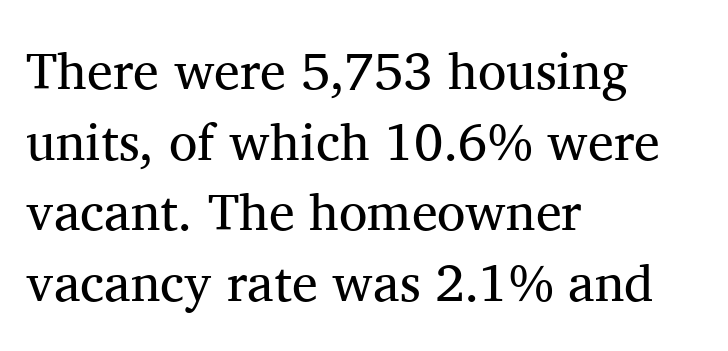
Q: Is the text bold? A: No.
Q: Is the text italic (slanted)? A: No, it is upright.
Q: Is the typeface a serif or a sans-serif typeface? A: Serif.
Q: Is the text underlined? A: No.
Q: How is the paragraph aligned? A: Left-aligned.
Q: Is the spacing between letters normal or unusually wide? A: Normal.
Q: Is the spacing between lines tight, normal or loose? A: Normal.
Q: Width (condensed, normal, or wide)? A: Normal.
Q: Stroke contrast? A: Medium.
Q: x-height? A: Medium.
Q: Monospaced? A: No.
